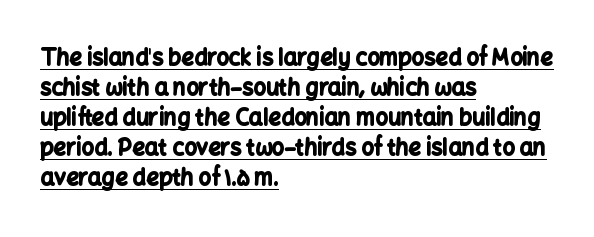
Between one letter and the next there's only the usual sliver of space. The strokes are fattened all the way to bold. A normal amount of white space separates one row of letters from the next. The rendered words wear a rule along their underside. Is there any slant? The stems are plumb.
